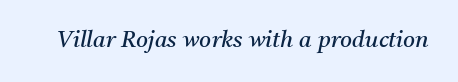
The strokes carry an ordinary text weight at most. Has an underline been added? It has not. Tracking here is standard; glyphs follow each other at the usual distance. Posture: slanted.
